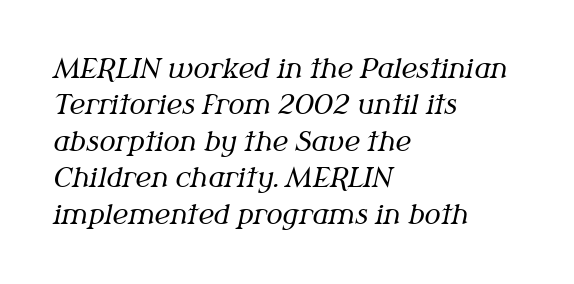
{"italic": "yes", "lean": "right", "slant_degrees": 12, "bold": "no", "underline": "no", "align": "left", "line_spacing": "normal", "line_spacing_ratio": 1.35, "letter_spacing": "normal", "letter_spacing_em": 0.0, "glyph_px": 27}
